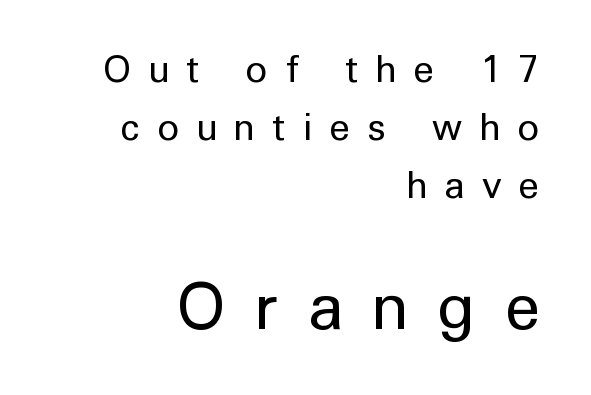
Q: Is the text bold? A: No.
Q: Is the text italic (slanted)? A: No, it is upright.
Q: Is the typeface a serif or a sans-serif typeface? A: Sans-serif.
Q: Is the text underlined? A: No.
Q: How is the paragraph aligned? A: Right-aligned.
Q: Is the spacing between letters normal or unusually wide? A: Unusually wide.
Q: Is the spacing between lines tight, normal or loose? A: Normal.
Q: Which block of text is set in a larger size, the first (top) or the second (bottom)? A: The second (bottom) one.
Q: Width (condensed, normal, or wide)? A: Normal.
Q: Stroke contrast? A: Low.
Q: x-height? A: Medium.
Q: Monospaced? A: No.
